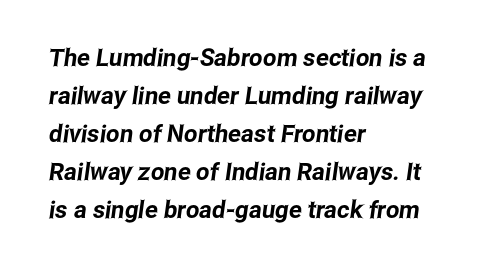
The image shows 24 px text type; set left-aligned, normal line spacing (1.58x), normal letter spacing, not underlined.
